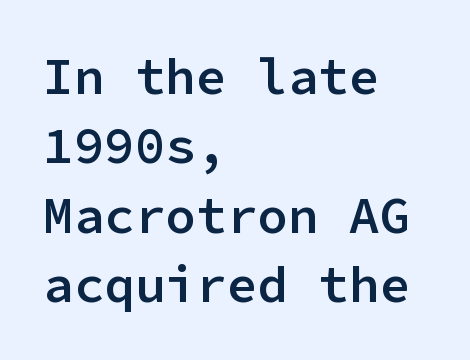
Q: Is the text bold? A: Semi-bold.
Q: Is the text italic (slanted)? A: No, it is upright.
Q: Is the typeface a serif or a sans-serif typeface? A: Sans-serif.
Q: Is the text underlined? A: No.
Q: How is the paragraph aligned? A: Left-aligned.
Q: Is the spacing between letters normal or unusually wide? A: Normal.
Q: Is the spacing between lines tight, normal or loose? A: Normal.
Q: Width (condensed, normal, or wide)? A: Normal.
Q: Stroke contrast? A: Low.
Q: x-height? A: Medium.
Q: Monospaced? A: Yes.
